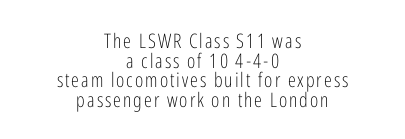
{"italic": "no", "bold": "no", "underline": "no", "align": "center", "line_spacing": "tight", "line_spacing_ratio": 0.98, "glyph_px": 20}
